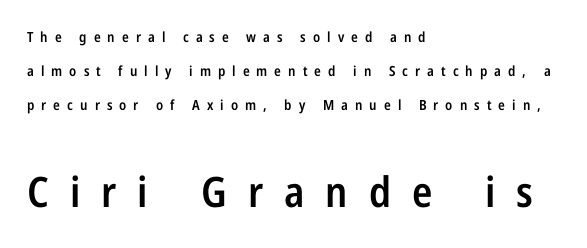
{"serif": "no", "italic": "no", "bold": "semi", "weight": "semibold", "width": "condensed", "stroke_contrast": "low", "x_height": "medium", "monospaced": "no", "underline": "no", "align": "left", "line_spacing": "loose", "line_spacing_ratio": 2.42, "letter_spacing": "wide", "letter_spacing_em": 0.5, "larger_block": "second", "size_ratio": 3.0, "glyph_px": 42}
